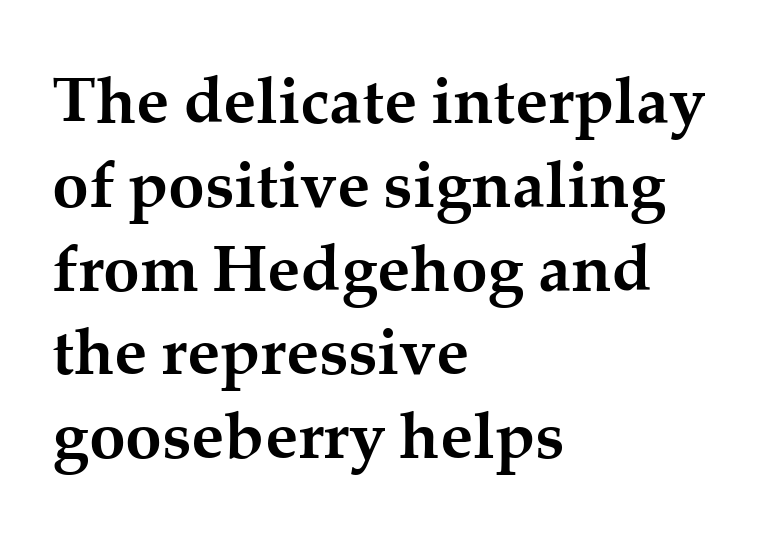
Q: Is the text bold? A: Yes.
Q: Is the text italic (slanted)? A: No, it is upright.
Q: Is the typeface a serif or a sans-serif typeface? A: Serif.
Q: Is the text underlined? A: No.
Q: How is the paragraph aligned? A: Left-aligned.
Q: Is the spacing between letters normal or unusually wide? A: Normal.
Q: Is the spacing between lines tight, normal or loose? A: Normal.
Q: Width (condensed, normal, or wide)? A: Normal.
Q: Stroke contrast? A: Medium.
Q: x-height? A: Medium.
Q: Monospaced? A: No.
